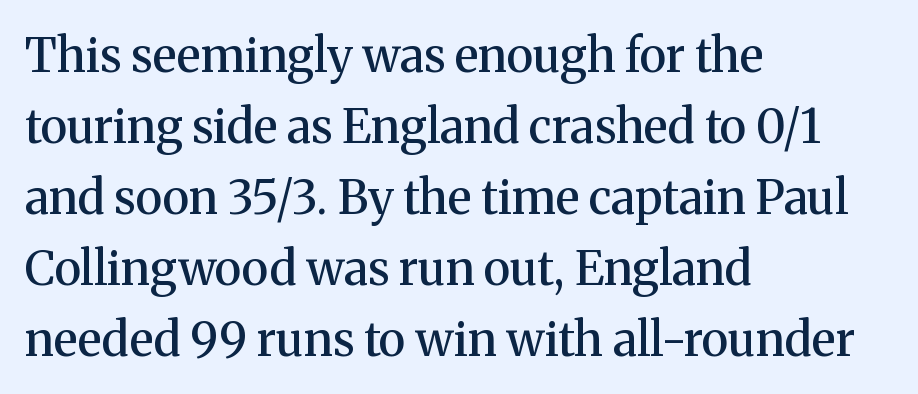
Inter-character spacing is left at the font's built-in metrics. Proportional: the letters do not fall into vertical columns. Quick note: not italic, upright. The vertical gap from one line to the next is medium.
